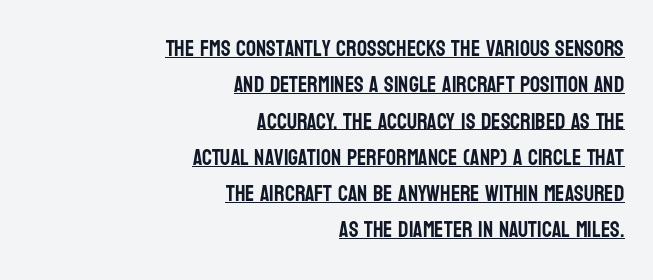
The image shows 22 px text type, upright; set right-aligned, normal line spacing (1.65x), normal letter spacing, underlined.
